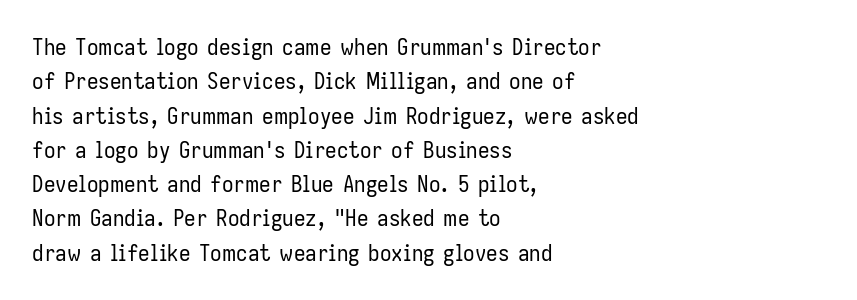
The image shows 23 px text type, upright; set left-aligned, normal line spacing (1.49x), normal letter spacing, not underlined.
